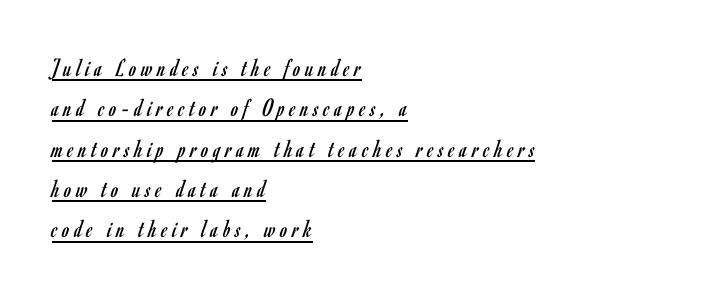
The image shows 26 px text type; set left-aligned, normal line spacing (1.55x), underlined.
